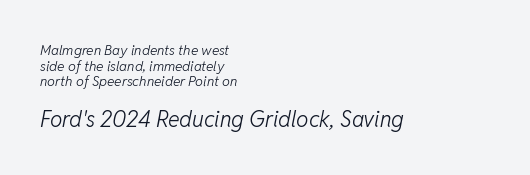
The glyphs are unaccompanied by any horizontal stroke below them. If you drew a ruler down the left edge, every line would touch it. The strokes carry an ordinary text weight at most. Looking at the ascenders, they clearly lean.
